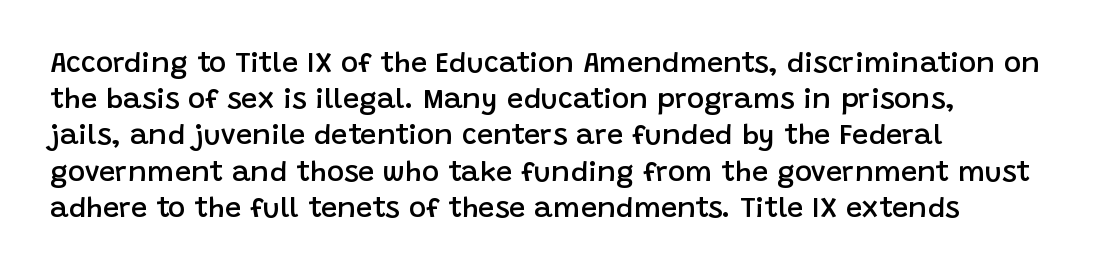
The image shows 29 px semibold sans-serif type, upright; set left-aligned, normal line spacing (1.25x), normal letter spacing, not underlined; low stroke contrast and a large x-height.
